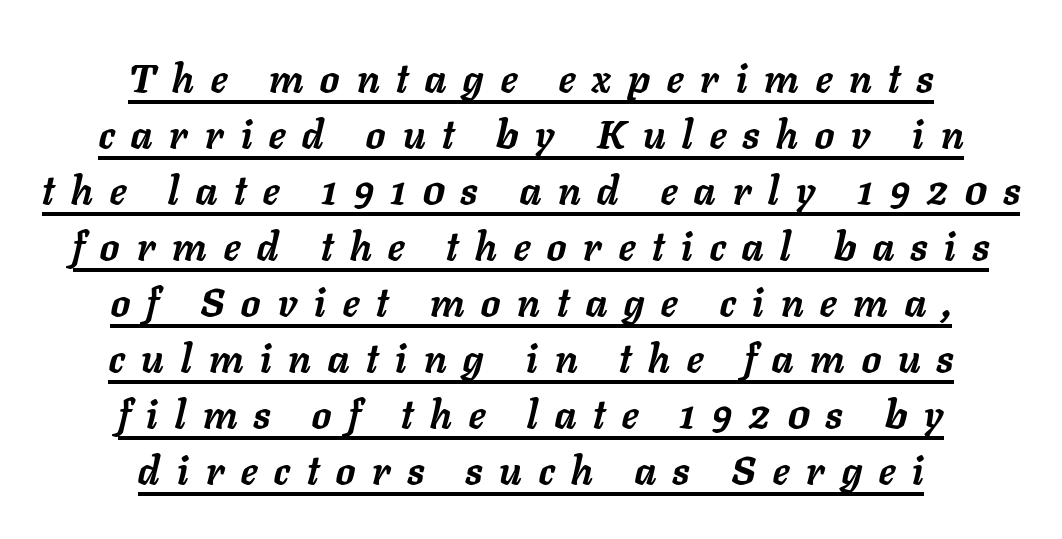
The rendered words wear a rule along their underside. Does extra space separate the letters? Yes, quite a lot of it. Here the designer chose a conventional face with non-uniform glyph widths. Heft: maximum for text — a bold.
